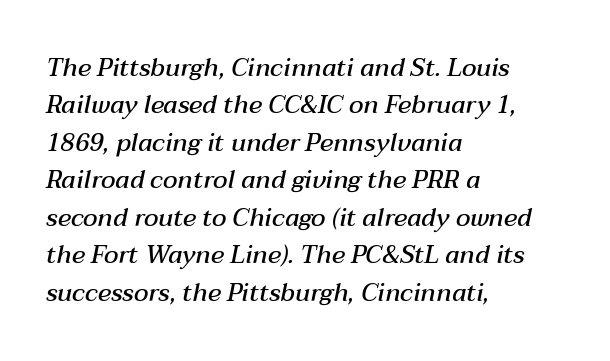
{"italic": "yes", "lean": "right", "slant_degrees": 12, "bold": "semi", "underline": "no", "align": "left", "line_spacing": "normal", "line_spacing_ratio": 1.5, "letter_spacing": "normal", "letter_spacing_em": 0.0, "glyph_px": 25}
